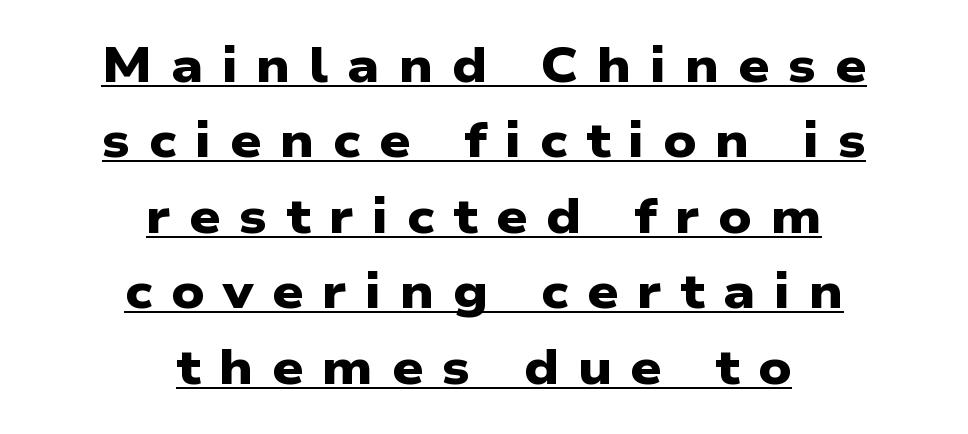
The image shows 49 px heavy, wide sans-serif type; set centered, normal line spacing (1.54x), unusually wide letter spacing (+0.38 em), underlined; low stroke contrast and a medium x-height.
